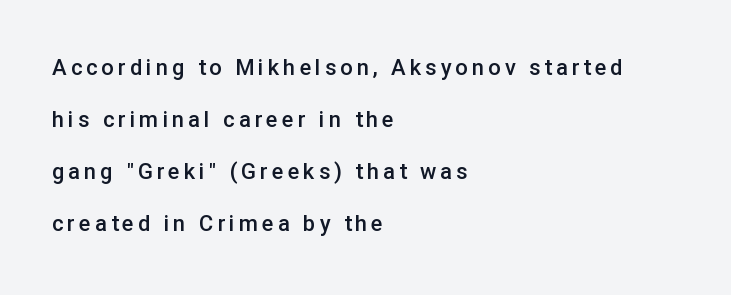
The image shows 22 px text type, upright; set left-aligned, loose line spacing (2.36x), not underlined.
